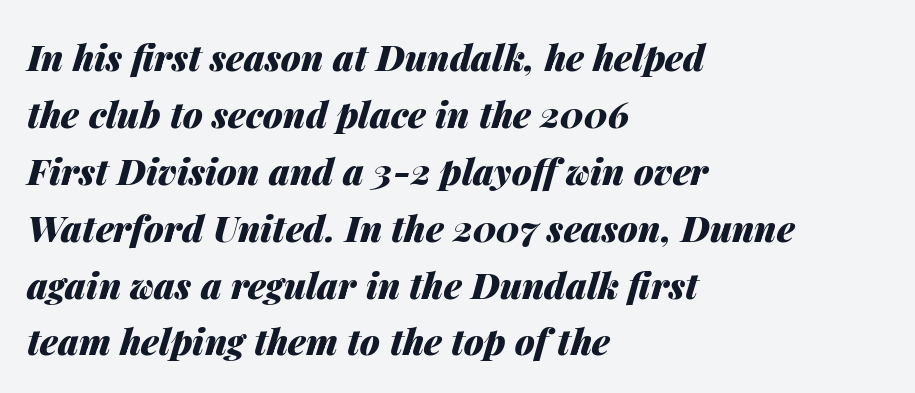
The image shows 36 px heavy type, italic (leaning right); set left-aligned, normal line spacing (1.58x), normal letter spacing, not underlined; medium stroke contrast and a medium x-height.
